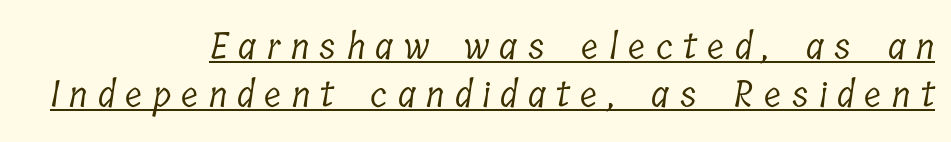
{"serif": "yes", "bold": "no", "weight": "light", "width": "condensed", "stroke_contrast": "low", "x_height": "medium", "monospaced": "no", "underline": "yes", "align": "right", "line_spacing": "normal", "line_spacing_ratio": 1.33, "letter_spacing": "wide", "letter_spacing_em": 0.29, "glyph_px": 36}
